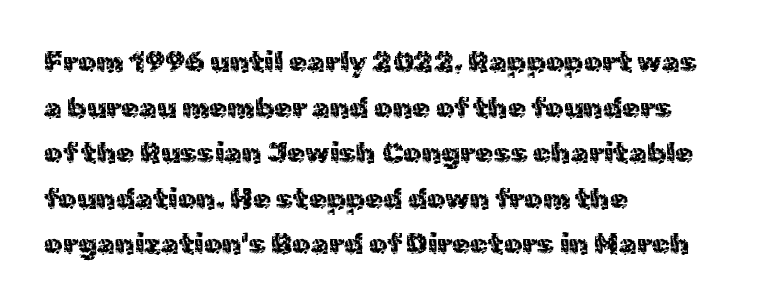
Q: Is the text italic (slanted)? A: No, it is upright.
Q: Is the typeface a serif or a sans-serif typeface? A: Sans-serif.
Q: Is the text underlined? A: No.
Q: How is the paragraph aligned? A: Left-aligned.
Q: Is the spacing between letters normal or unusually wide? A: Normal.
Q: Is the spacing between lines tight, normal or loose? A: Normal.
Q: Width (condensed, normal, or wide)? A: Normal.
Q: x-height? A: Medium.
Q: Monospaced? A: No.
